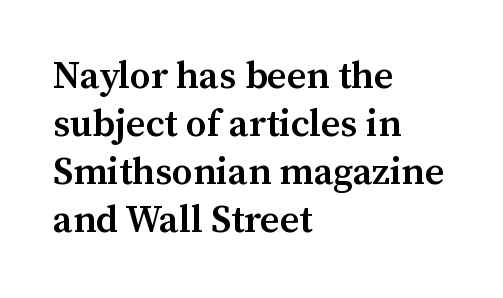
Q: Is the text bold? A: Semi-bold.
Q: Is the text italic (slanted)? A: No, it is upright.
Q: Is the typeface a serif or a sans-serif typeface? A: Serif.
Q: Is the text underlined? A: No.
Q: How is the paragraph aligned? A: Left-aligned.
Q: Is the spacing between letters normal or unusually wide? A: Normal.
Q: Is the spacing between lines tight, normal or loose? A: Normal.
Q: Width (condensed, normal, or wide)? A: Normal.
Q: Stroke contrast? A: Medium.
Q: x-height? A: Medium.
Q: Monospaced? A: No.
